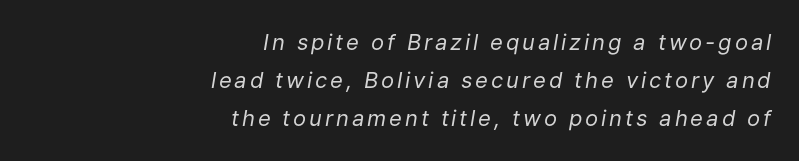
Q: Is the text bold? A: No.
Q: Is the text italic (slanted)? A: Yes, it leans right by about 9 degrees.
Q: Is the text underlined? A: No.
Q: How is the paragraph aligned? A: Right-aligned.
